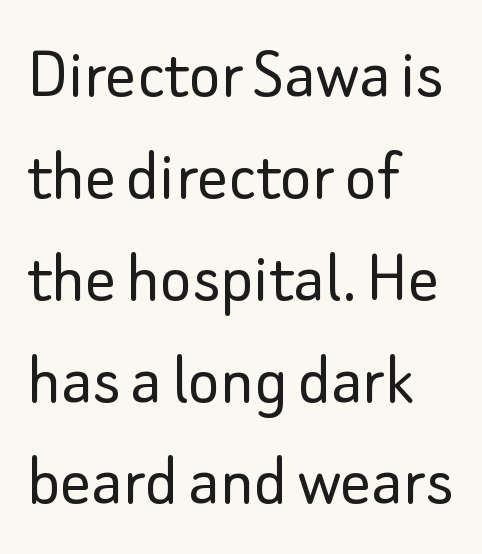
Leading matches the norm, producing a regular column. No heavy texture on the line: the type isn't bold. Line beginnings align vertically; line endings do not. The zone under the glyphs is completely vacant. Proportional: the letters do not fall into vertical columns. Students, note that the glyphs here touch the page at normal intervals.
